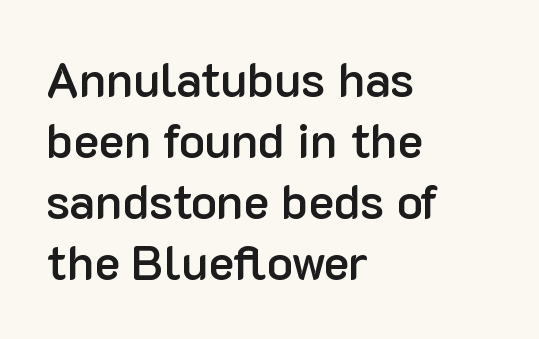
Does the type have serifs? No, each stem ends abruptly. The line-height multiplier appears to be the usual default. Each line starts at the same left margin while the right side varies. Does extra space separate the letters? No, they use regular spacing. A fair bit of extra ink — the face is semibold, not bold. A roman cut, with each character standing at attention.
